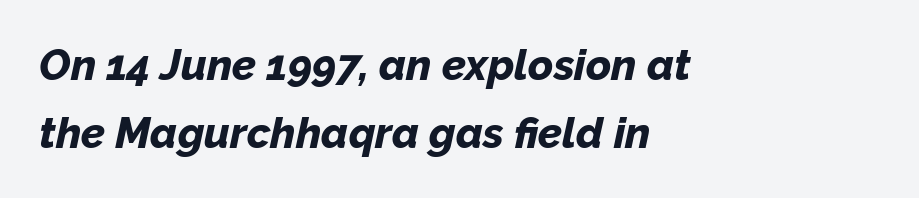
{"italic": "yes", "lean": "right", "slant_degrees": 12, "bold": "yes", "weight": "bold", "width": "normal", "stroke_contrast": "low", "x_height": "medium", "monospaced": "no", "underline": "no", "align": "left", "line_spacing": "normal", "line_spacing_ratio": 1.57, "letter_spacing": "normal", "letter_spacing_em": 0.0, "glyph_px": 43}
